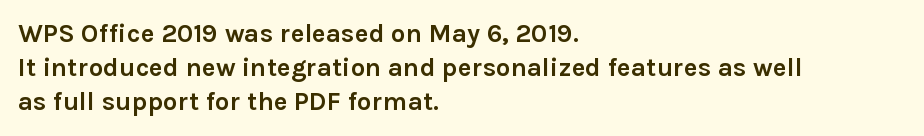
Typeset ragged right — the left edge is the straight one. Words float on clear page, feet unadorned. Vertically, the passage feels balanced, rows spaced as you'd expect. This sample uses plain, unmodified letter spacing. Summary of weight: heavy, a full bold. Characters remain perfectly vertical along every line.
